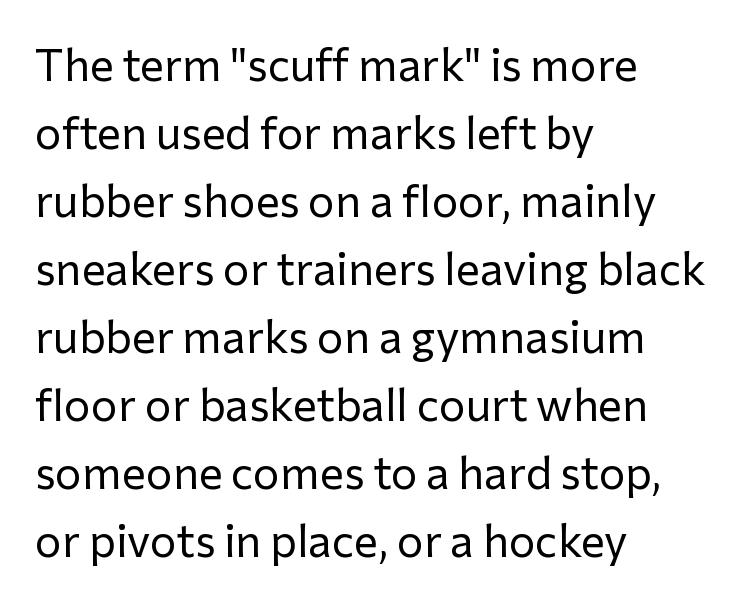
The image shows 45 px regular-weight sans-serif type, upright; set left-aligned, normal line spacing (1.51x), normal letter spacing, not underlined; low stroke contrast and a medium x-height.
